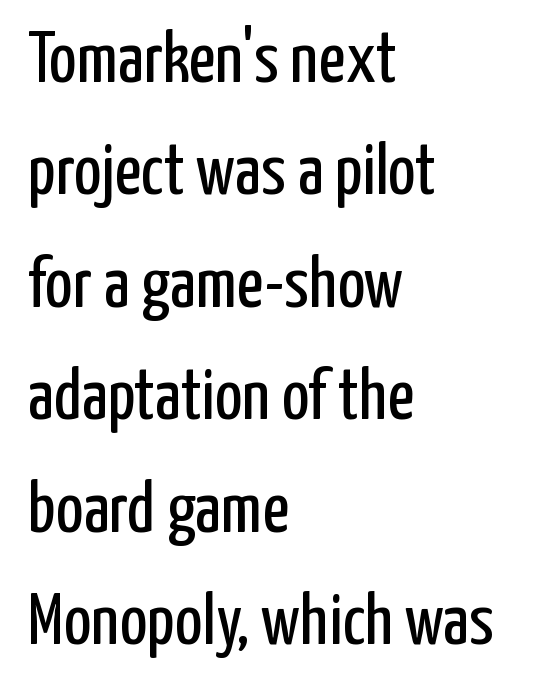
Beneath every word, the page is bare. The letters stand upright; this is a roman face. Layout note: lines flush left. Each letter keeps its own natural width here, so spacing adapts to shape.
